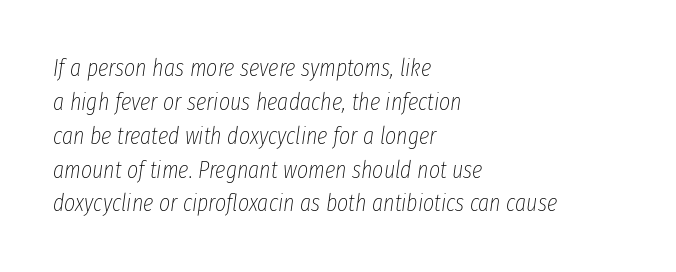
{"italic": "yes", "lean": "right", "slant_degrees": 8, "bold": "no", "underline": "no", "align": "left", "line_spacing": "normal", "line_spacing_ratio": 1.41, "letter_spacing": "normal", "letter_spacing_em": 0.0, "glyph_px": 24}
